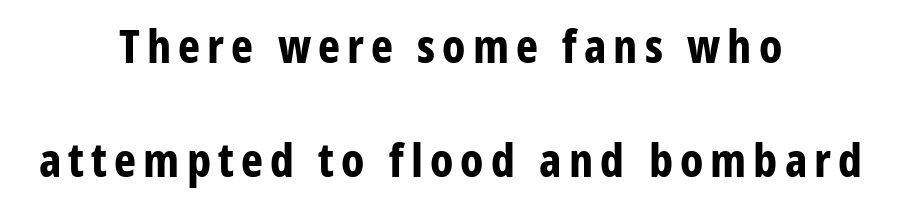
Q: Is the text bold? A: Yes.
Q: Is the text italic (slanted)? A: No, it is upright.
Q: Is the typeface a serif or a sans-serif typeface? A: Sans-serif.
Q: Is the text underlined? A: No.
Q: How is the paragraph aligned? A: Centered.
Q: Is the spacing between lines tight, normal or loose? A: Loose.
Q: Width (condensed, normal, or wide)? A: Condensed.
Q: Stroke contrast? A: Low.
Q: x-height? A: Medium.
Q: Monospaced? A: No.
